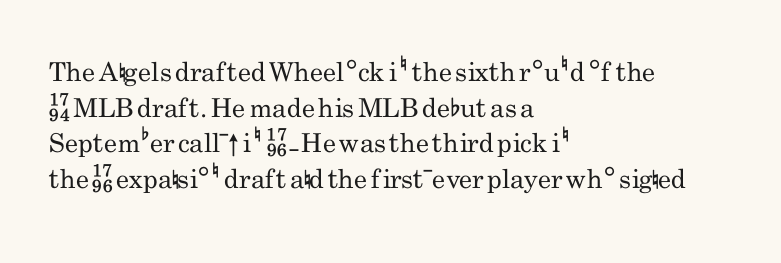
The line texture is even and compact thanks to regular tracking. Honestly, the row spacing looks completely unremarkable. Every row of glyphs begins at an identical x-position on the left. The letters stand straight up with perfectly vertical stems. Stroke thickness stays within the range of a standard reading face or lighter. Unmarked baselines from the first word to the last.
